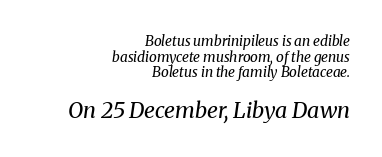
Q: Is the text bold? A: No.
Q: Is the text italic (slanted)? A: Yes, it leans right by about 8 degrees.
Q: Is the text underlined? A: No.
Q: How is the paragraph aligned? A: Right-aligned.
Q: Is the spacing between letters normal or unusually wide? A: Normal.
Q: Is the spacing between lines tight, normal or loose? A: Tight.
Q: Which block of text is set in a larger size, the first (top) or the second (bottom)? A: The second (bottom) one.
